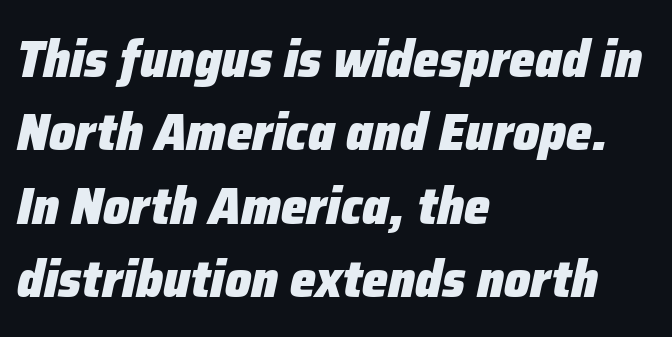
The image shows 52 px heavy type, italic (leaning right); set left-aligned, normal line spacing (1.41x), normal letter spacing, not underlined; low stroke contrast and a medium x-height.
